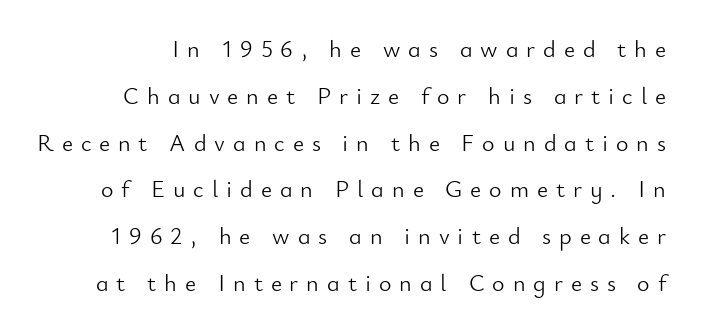
{"italic": "no", "bold": "no", "underline": "no", "line_spacing": "loose", "line_spacing_ratio": 1.95, "letter_spacing": "wide", "letter_spacing_em": 0.33, "glyph_px": 24}
